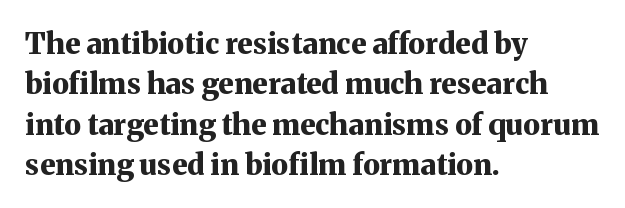
Q: Is the text bold? A: Yes.
Q: Is the text italic (slanted)? A: No, it is upright.
Q: Is the typeface a serif or a sans-serif typeface? A: Serif.
Q: Is the text underlined? A: No.
Q: How is the paragraph aligned? A: Left-aligned.
Q: Is the spacing between letters normal or unusually wide? A: Normal.
Q: Is the spacing between lines tight, normal or loose? A: Normal.
Q: Width (condensed, normal, or wide)? A: Normal.
Q: Stroke contrast? A: Medium.
Q: x-height? A: Medium.
Q: Monospaced? A: No.
